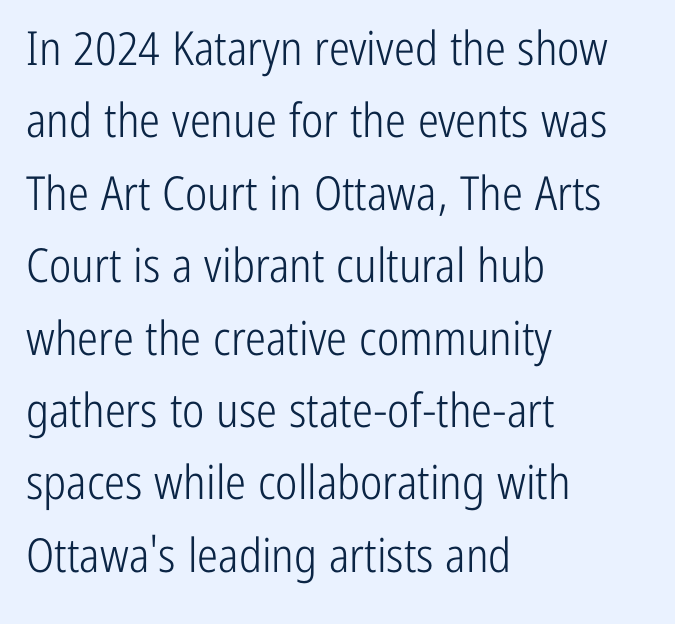
Designer's note — italics off, roman on. Observe the ordinary spacing: letters are neighbours, not strangers. The face used here is proportionally spaced, like ordinary book or web type. The rendering anchors every line to the left-hand side.
